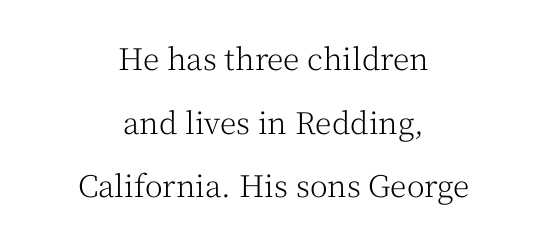
The image shows 30 px light serif type, upright; set centered, loose line spacing (2.12x), normal letter spacing, not underlined; medium stroke contrast and a medium x-height.
